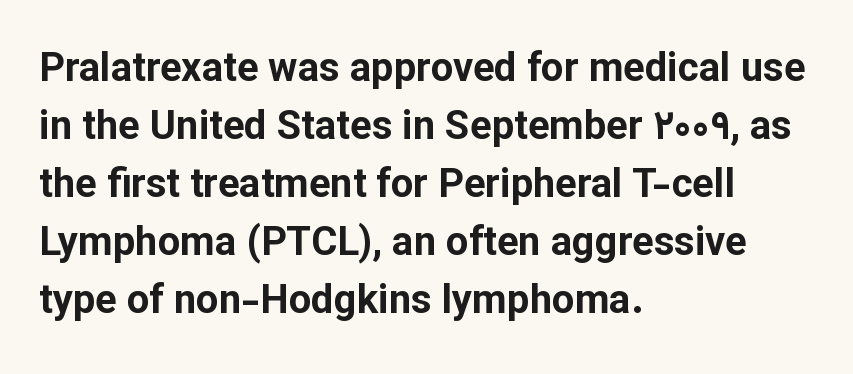
Strong, thick strokes mark this as bold type. A classic flush-left, rag-right setting is used for this passage. Anything drawn beneath the words? Only blank space. The rendering uses a moderate line-height, typical for paragraphs. Stroke terminals: plain, sans-serif.
